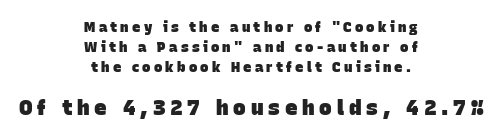
Q: Is the text bold? A: Yes.
Q: Is the text underlined? A: No.
Q: How is the paragraph aligned? A: Centered.
Q: Is the spacing between letters normal or unusually wide? A: Unusually wide.
Q: Is the spacing between lines tight, normal or loose? A: Normal.
Q: Which block of text is set in a larger size, the first (top) or the second (bottom)? A: The second (bottom) one.
